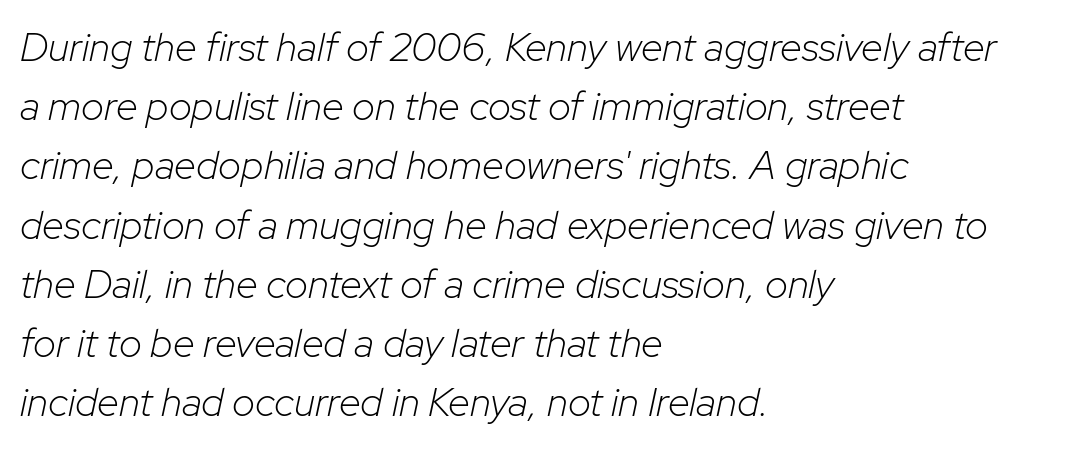
Q: Is the text bold? A: No.
Q: Is the text italic (slanted)? A: Yes, it leans right by about 12 degrees.
Q: Is the text underlined? A: No.
Q: How is the paragraph aligned? A: Left-aligned.
Q: Is the spacing between letters normal or unusually wide? A: Normal.
Q: Is the spacing between lines tight, normal or loose? A: Normal.
Q: Width (condensed, normal, or wide)? A: Normal.
Q: Stroke contrast? A: Low.
Q: x-height? A: Medium.
Q: Monospaced? A: No.
